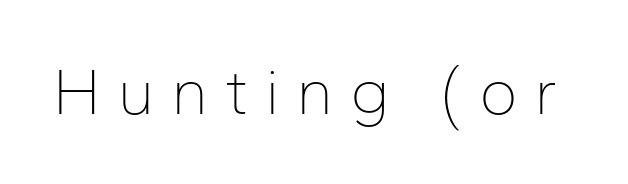
{"serif": "no", "italic": "no", "bold": "no", "weight": "thin", "width": "normal", "stroke_contrast": "low", "x_height": "medium", "monospaced": "no", "underline": "no", "letter_spacing": "wide", "letter_spacing_em": 0.25, "glyph_px": 66}
